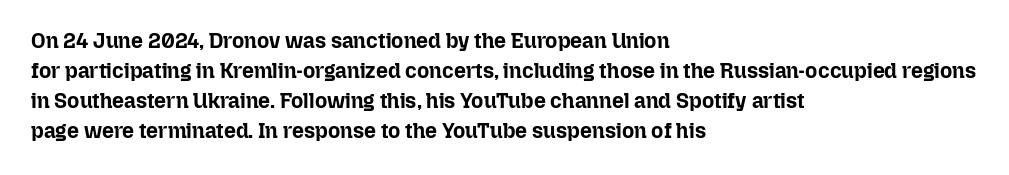
Q: Is the text bold? A: Yes.
Q: Is the text italic (slanted)? A: No, it is upright.
Q: Is the text underlined? A: No.
Q: How is the paragraph aligned? A: Left-aligned.
Q: Is the spacing between letters normal or unusually wide? A: Normal.
Q: Is the spacing between lines tight, normal or loose? A: Normal.
